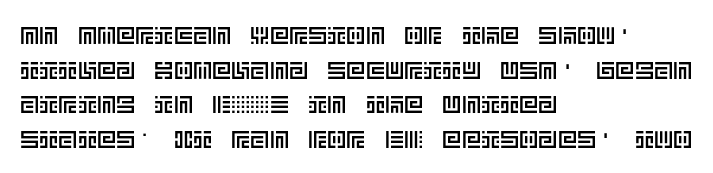
The image shows 24 px text type, upright; set left-aligned, normal line spacing (1.44x), normal letter spacing, not underlined.
